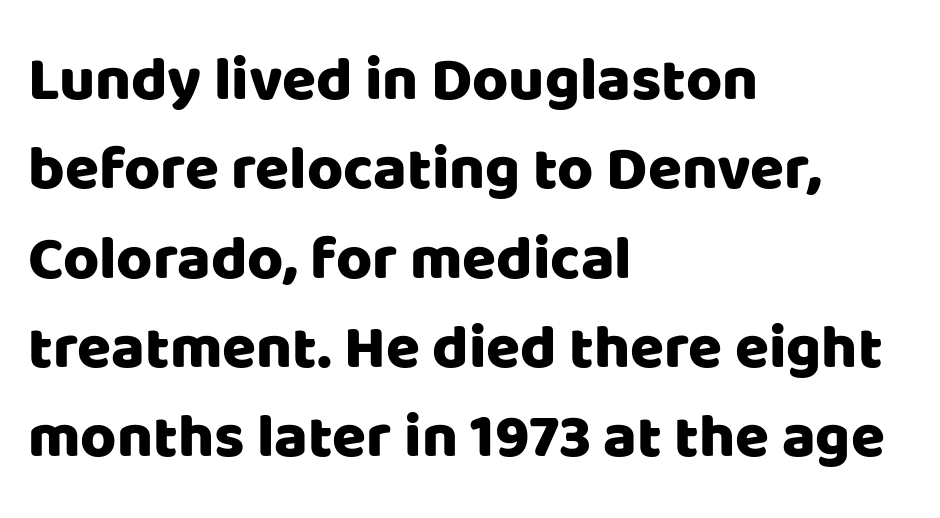
Q: Is the text italic (slanted)? A: No, it is upright.
Q: Is the typeface a serif or a sans-serif typeface? A: Sans-serif.
Q: Is the text underlined? A: No.
Q: How is the paragraph aligned? A: Left-aligned.
Q: Is the spacing between letters normal or unusually wide? A: Normal.
Q: Is the spacing between lines tight, normal or loose? A: Normal.
Q: Width (condensed, normal, or wide)? A: Normal.
Q: Stroke contrast? A: Low.
Q: x-height? A: Large.
Q: Monospaced? A: No.
